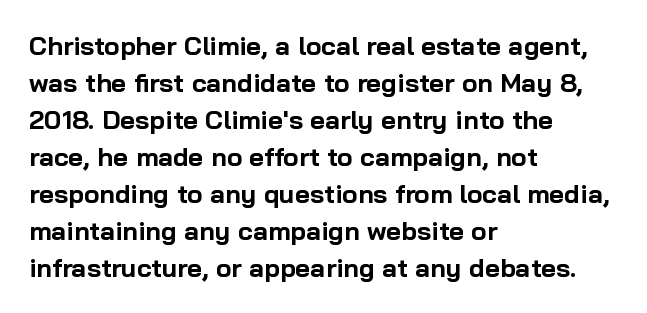
{"italic": "no", "bold": "yes", "underline": "no", "align": "left", "line_spacing": "normal", "line_spacing_ratio": 1.42, "letter_spacing": "normal", "letter_spacing_em": 0.0, "glyph_px": 26}
